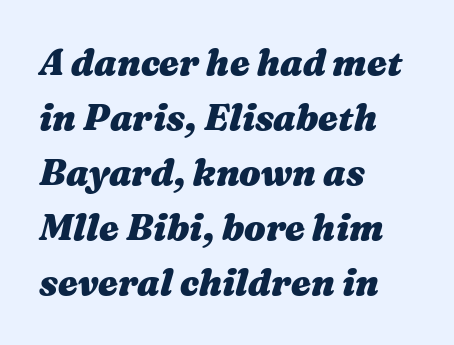
{"italic": "yes", "lean": "right", "slant_degrees": 16, "bold": "yes", "weight": "heavy", "width": "wide", "stroke_contrast": "medium", "x_height": "medium", "monospaced": "no", "underline": "no", "align": "left", "line_spacing": "normal", "line_spacing_ratio": 1.53, "letter_spacing": "normal", "letter_spacing_em": 0.0, "glyph_px": 36}
